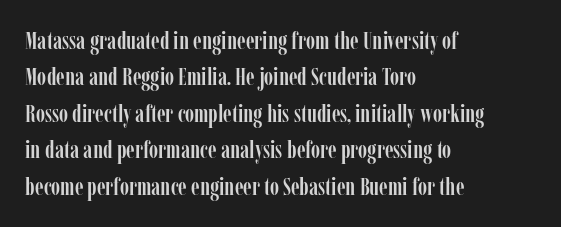
The image shows 25 px text type, upright; set left-aligned, normal line spacing (1.46x), normal letter spacing, not underlined.
